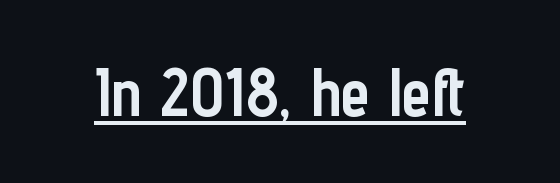
{"serif": "no", "italic": "no", "bold": "yes", "weight": "semibold", "width": "condensed", "stroke_contrast": "low", "x_height": "medium", "monospaced": "no", "underline": "yes", "letter_spacing": "normal", "letter_spacing_em": 0.0, "glyph_px": 67}
